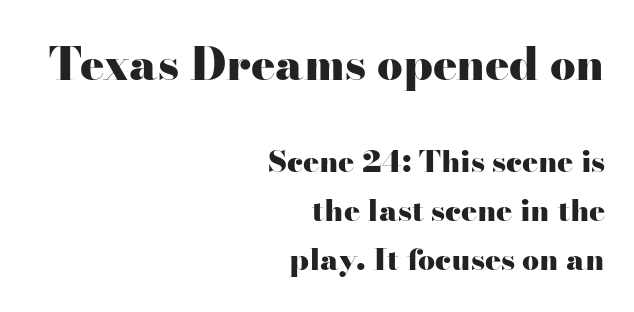
The image shows 45 px heavy, wide serif type, upright; set right-aligned, normal line spacing (1.63x), normal letter spacing, not underlined; the first (top) block is 1.5x larger; high stroke contrast and a small x-height.
